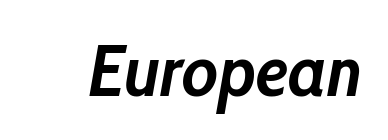
Q: Is the text bold? A: Yes.
Q: Is the text italic (slanted)? A: Yes, it leans right by about 10 degrees.
Q: Is the text underlined? A: No.
Q: Is the spacing between letters normal or unusually wide? A: Normal.
Q: Width (condensed, normal, or wide)? A: Condensed.
Q: Stroke contrast? A: Low.
Q: x-height? A: Medium.
Q: Monospaced? A: No.
